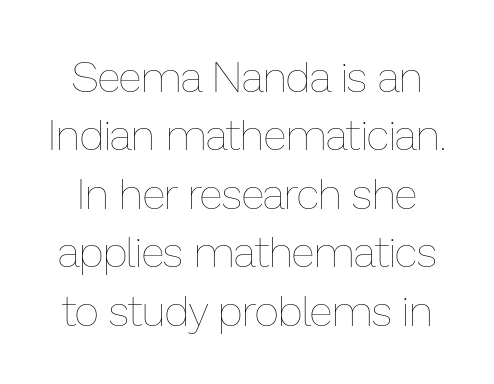
{"italic": "no", "bold": "no", "weight": "thin", "width": "normal", "stroke_contrast": "low", "x_height": "medium", "monospaced": "no", "underline": "no", "line_spacing": "normal", "line_spacing_ratio": 1.36, "letter_spacing": "normal", "letter_spacing_em": 0.0, "glyph_px": 43}
